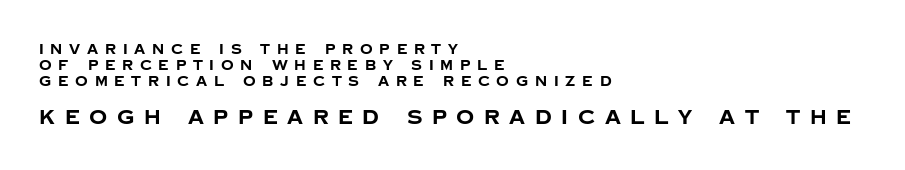
Q: Is the text bold? A: Yes.
Q: Is the text italic (slanted)? A: No, it is upright.
Q: Is the text underlined? A: No.
Q: How is the paragraph aligned? A: Left-aligned.
Q: Is the spacing between letters normal or unusually wide? A: Unusually wide.
Q: Is the spacing between lines tight, normal or loose? A: Tight.
Q: Which block of text is set in a larger size, the first (top) or the second (bottom)? A: The second (bottom) one.
